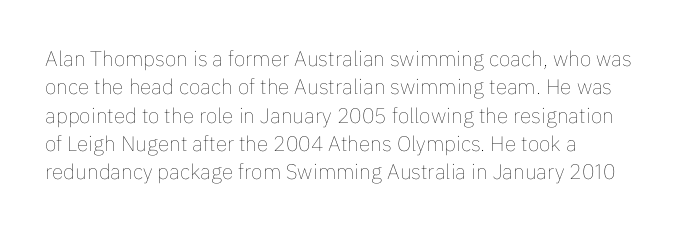
The image shows 21 px text type, upright; set normal line spacing (1.35x), normal letter spacing, not underlined.
